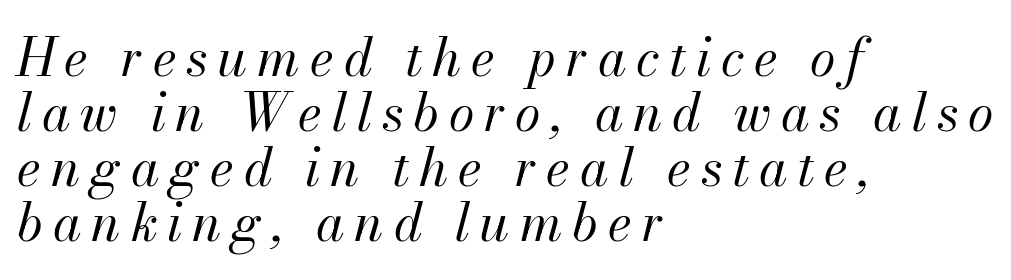
{"italic": "yes", "lean": "right", "slant_degrees": 13, "bold": "no", "weight": "regular", "width": "normal", "stroke_contrast": "medium", "x_height": "small", "monospaced": "no", "underline": "no", "align": "left", "line_spacing": "tight", "line_spacing_ratio": 1.06, "glyph_px": 52}
